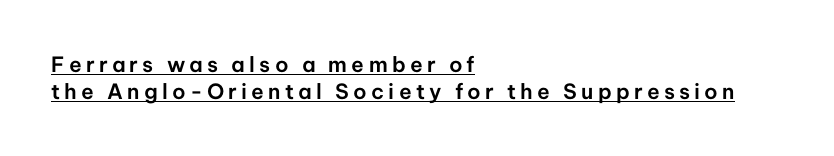
{"italic": "no", "underline": "yes", "align": "left", "line_spacing": "normal", "line_spacing_ratio": 1.27, "letter_spacing": "wide", "letter_spacing_em": 0.2, "glyph_px": 21}
